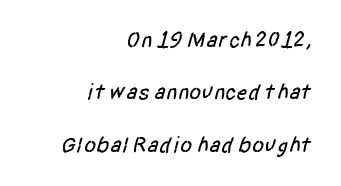
The image shows 22 px text type; set right-aligned, loose line spacing (2.38x), normal letter spacing, not underlined.
